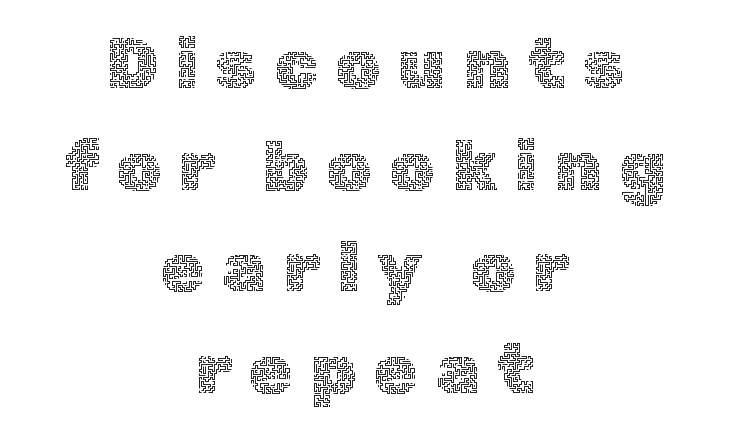
{"italic": "no", "bold": "no", "weight": "thin", "width": "normal", "x_height": "medium", "monospaced": "no", "underline": "no", "align": "center", "line_spacing": "normal", "line_spacing_ratio": 1.43, "letter_spacing": "wide", "letter_spacing_em": 0.24, "glyph_px": 71}
